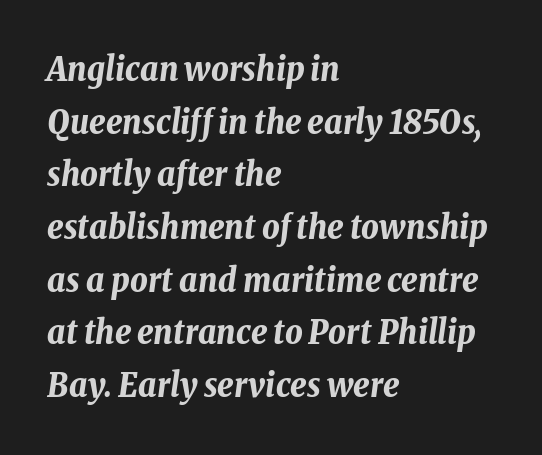
{"italic": "yes", "lean": "right", "slant_degrees": 8, "bold": "yes", "weight": "bold", "width": "condensed", "stroke_contrast": "low", "x_height": "medium", "monospaced": "no", "underline": "no", "align": "left", "line_spacing": "normal", "line_spacing_ratio": 1.55, "letter_spacing": "normal", "letter_spacing_em": 0.0, "glyph_px": 34}
